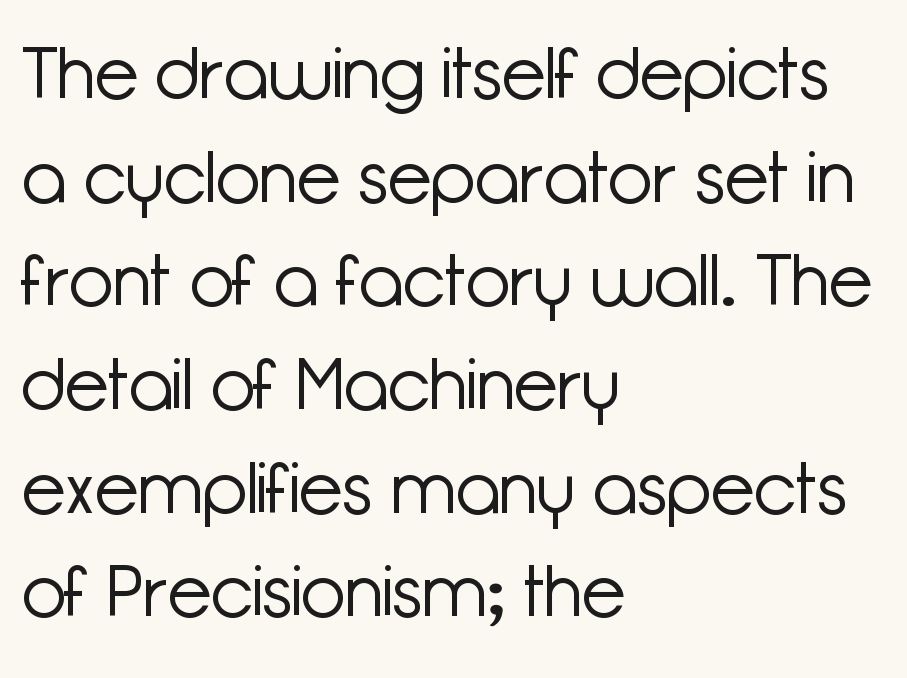
Q: Is the text bold? A: No.
Q: Is the text italic (slanted)? A: No, it is upright.
Q: Is the typeface a serif or a sans-serif typeface? A: Sans-serif.
Q: Is the text underlined? A: No.
Q: How is the paragraph aligned? A: Left-aligned.
Q: Is the spacing between letters normal or unusually wide? A: Normal.
Q: Is the spacing between lines tight, normal or loose? A: Normal.
Q: Width (condensed, normal, or wide)? A: Normal.
Q: Stroke contrast? A: Low.
Q: x-height? A: Medium.
Q: Monospaced? A: No.
